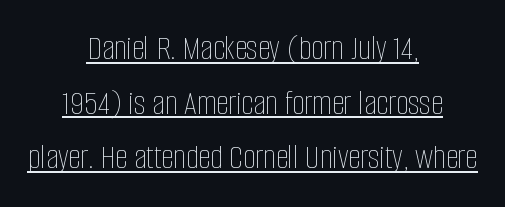
Does a line run under the words? Yes, clearly. Character widths vary here, with narrow letters taking less room than wide ones. This sample uses an upright cut, with every glyph sitting square on the baseline. The typesetting does not lean heavy: it is not bold. Rows of type keep a routine distance in the vertical direction.
